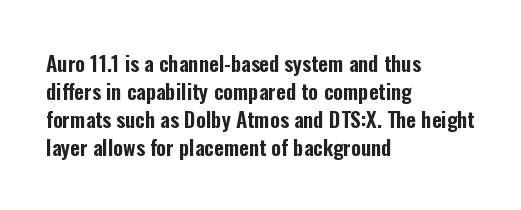
Q: Is the text italic (slanted)? A: No, it is upright.
Q: Is the text underlined? A: No.
Q: How is the paragraph aligned? A: Left-aligned.
Q: Is the spacing between letters normal or unusually wide? A: Normal.
Q: Is the spacing between lines tight, normal or loose? A: Normal.
